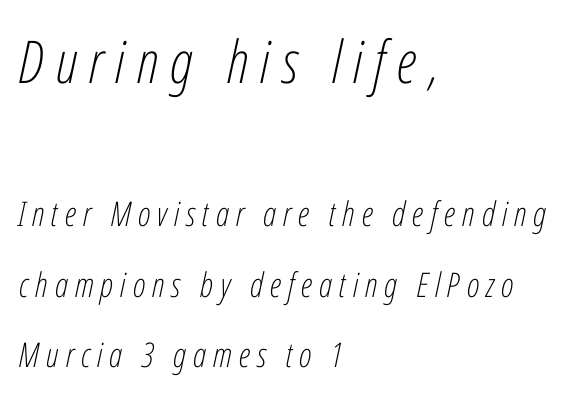
Q: Is the text bold? A: No.
Q: Is the text italic (slanted)? A: Yes, it leans right by about 12 degrees.
Q: Is the text underlined? A: No.
Q: How is the paragraph aligned? A: Left-aligned.
Q: Is the spacing between letters normal or unusually wide? A: Unusually wide.
Q: Is the spacing between lines tight, normal or loose? A: Loose.
Q: Which block of text is set in a larger size, the first (top) or the second (bottom)? A: The first (top) one.
Q: Width (condensed, normal, or wide)? A: Condensed.
Q: Stroke contrast? A: Low.
Q: x-height? A: Medium.
Q: Monospaced? A: No.
